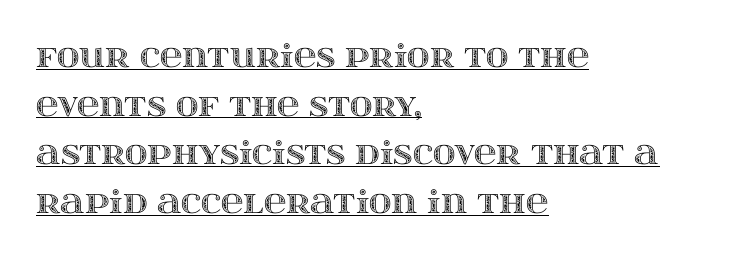
The glyphs are accompanied by a horizontal stroke just below them. Nothing unusual about the tracking: characters are spaced as the font intends. The font's upright variant was chosen for this text. Successive baselines arrive at the customary interval. You could not count columns in this text — the font is proportionally spaced. If you drew a ruler down the left edge, every line would touch it.
